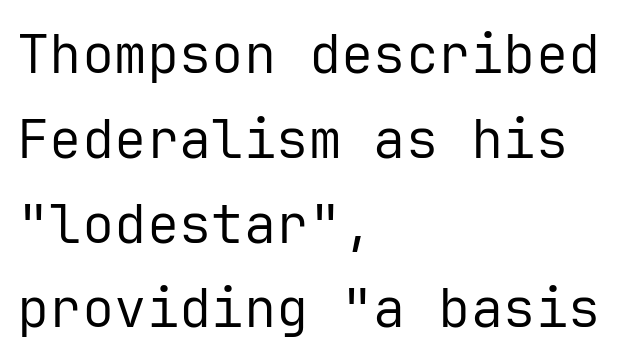
Is the type heavy? It reads as light-to-regular instead. Do the letters lean? They stand straight. Classification — sans serif. Do the characters align in a grid? Yes, the font is monospaced.
